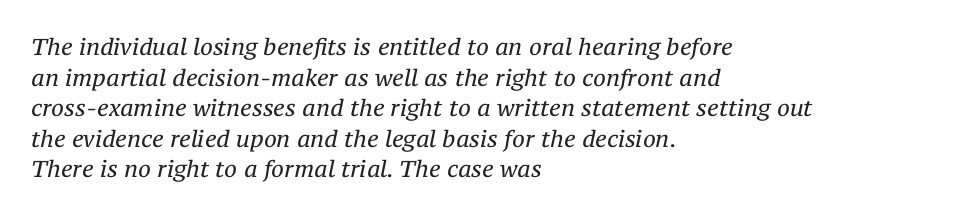
Q: Is the text bold? A: No.
Q: Is the text italic (slanted)? A: Yes, it leans right by about 12 degrees.
Q: Is the text underlined? A: No.
Q: How is the paragraph aligned? A: Left-aligned.
Q: Is the spacing between letters normal or unusually wide? A: Normal.
Q: Is the spacing between lines tight, normal or loose? A: Normal.
